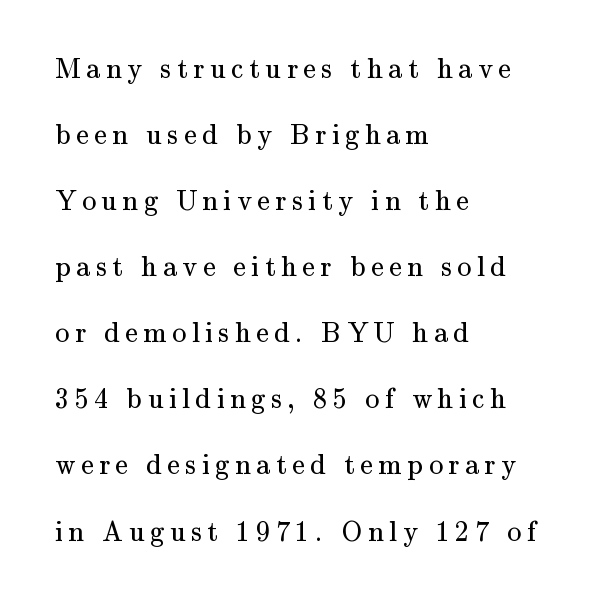
Layout note: lines flush left. Is this a heavy cut? Hardly; it is regular or lighter. Is this a fixed-width face? No — the glyphs have proportional, varying widths. This rendering widens character spacing well past its baseline value. In terms of leading, this rendering errs on the spacious side.
